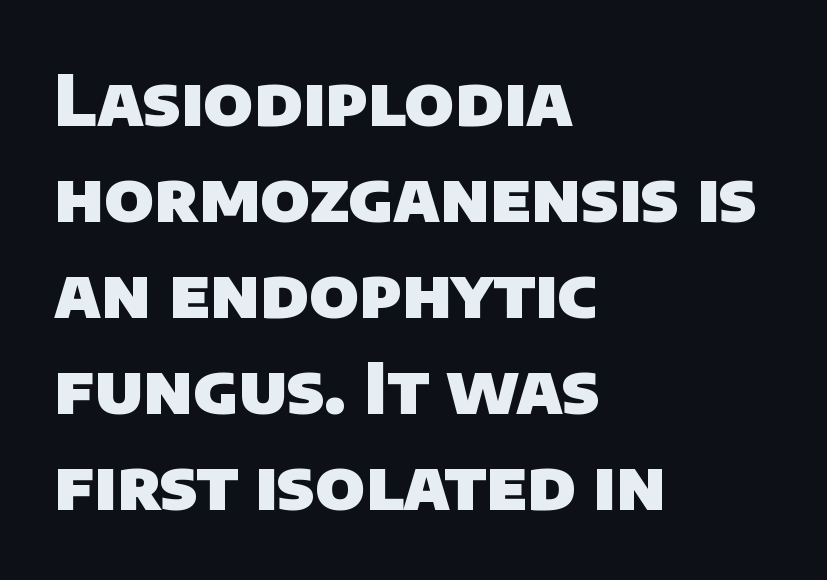
The image shows 69 px heavy sans-serif type; set left-aligned, normal line spacing (1.39x), normal letter spacing, not underlined; low stroke contrast and a large x-height.
